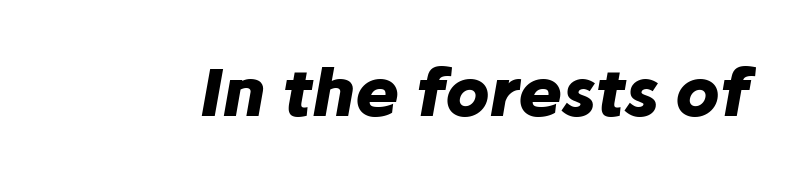
Q: Is the text bold? A: Yes.
Q: Is the text italic (slanted)? A: Yes, it leans right by about 10 degrees.
Q: Is the text underlined? A: No.
Q: Is the spacing between letters normal or unusually wide? A: Normal.
Q: Width (condensed, normal, or wide)? A: Normal.
Q: Stroke contrast? A: Low.
Q: x-height? A: Medium.
Q: Monospaced? A: No.
